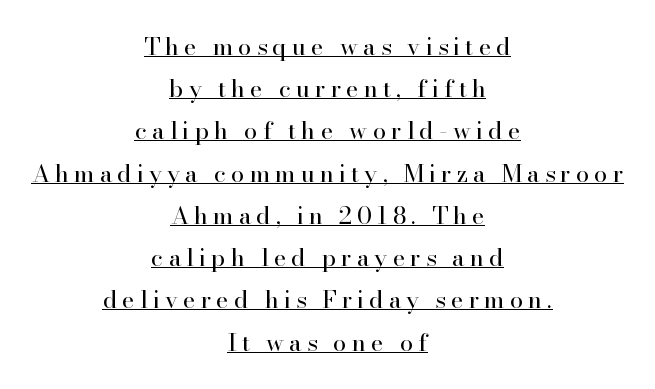
Summary of weight: not heavy and not bold. These characters rest on top of a visible drawn line. Casual observation: everything's sitting right in the middle. The rendering inserts visible extra space after every character. This is the regular roman posture of the typeface.
